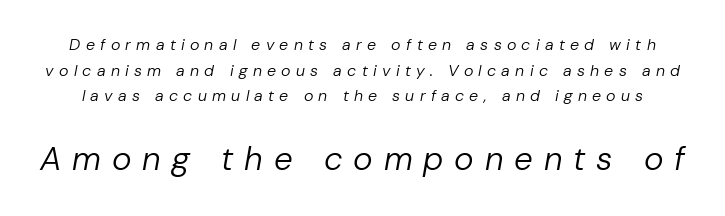
Quick note: interline space is typical. Size hierarchy here favors the trailing block over the leading one. The rendering uses natural spacing where letterforms have individual widths. The specimen omits any rule beneath the text block's lines.
